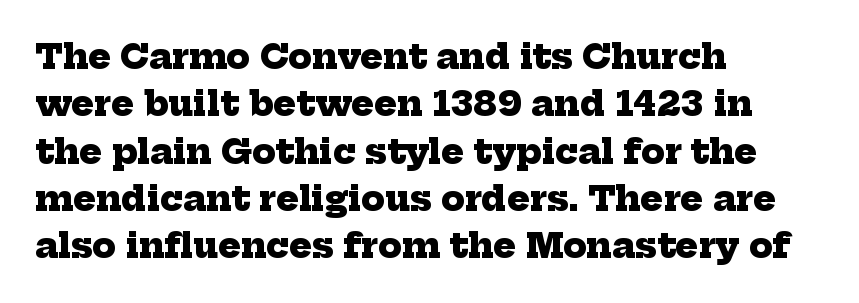
Q: Is the text bold? A: Yes.
Q: Is the typeface a serif or a sans-serif typeface? A: Serif.
Q: Is the text underlined? A: No.
Q: How is the paragraph aligned? A: Left-aligned.
Q: Is the spacing between letters normal or unusually wide? A: Normal.
Q: Is the spacing between lines tight, normal or loose? A: Normal.
Q: Width (condensed, normal, or wide)? A: Normal.
Q: Stroke contrast? A: Low.
Q: x-height? A: Medium.
Q: Monospaced? A: No.
